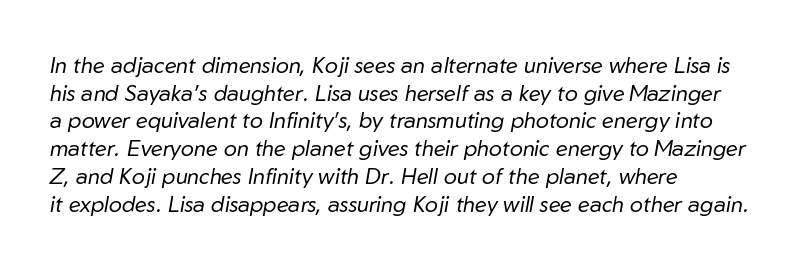
Q: Is the text bold? A: No.
Q: Is the text italic (slanted)? A: Yes, it leans right by about 10 degrees.
Q: Is the text underlined? A: No.
Q: How is the paragraph aligned? A: Left-aligned.
Q: Is the spacing between letters normal or unusually wide? A: Normal.
Q: Is the spacing between lines tight, normal or loose? A: Normal.
